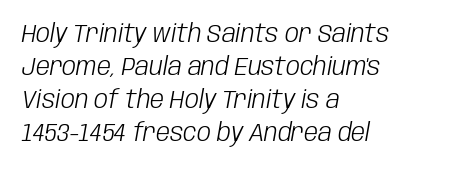
Q: Is the text bold? A: No.
Q: Is the text italic (slanted)? A: Yes, it leans right by about 10 degrees.
Q: Is the text underlined? A: No.
Q: How is the paragraph aligned? A: Left-aligned.
Q: Is the spacing between letters normal or unusually wide? A: Normal.
Q: Is the spacing between lines tight, normal or loose? A: Normal.
